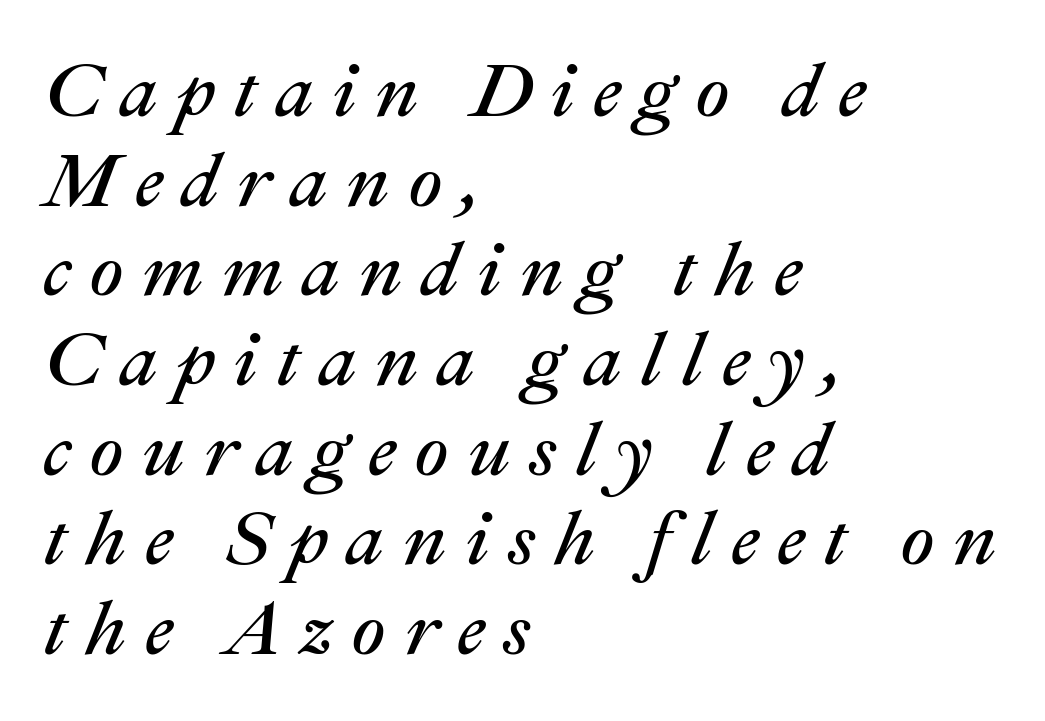
Q: Is the text bold? A: No.
Q: Is the text italic (slanted)? A: Yes, it leans right by about 22 degrees.
Q: Is the text underlined? A: No.
Q: How is the paragraph aligned? A: Left-aligned.
Q: Is the spacing between letters normal or unusually wide? A: Unusually wide.
Q: Width (condensed, normal, or wide)? A: Normal.
Q: Stroke contrast? A: Medium.
Q: x-height? A: Medium.
Q: Monospaced? A: No.
